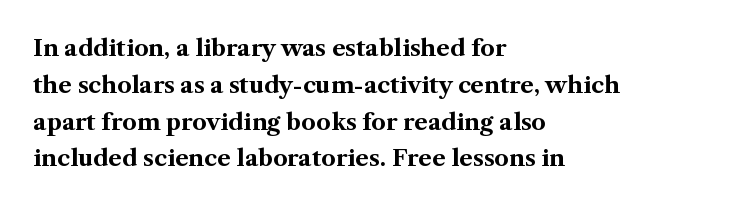
The image shows 23 px bold type, upright; set left-aligned, normal line spacing (1.6x), normal letter spacing, not underlined.
